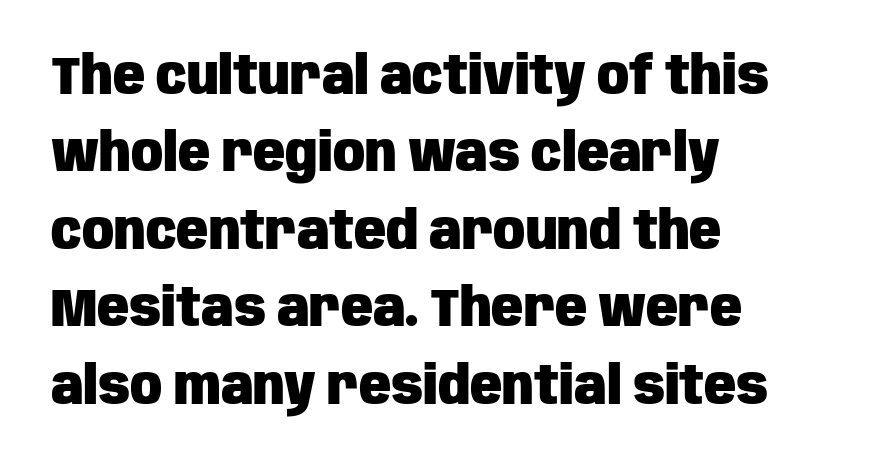
The passage shown is typed in a proportional face where columns would drift. Anything drawn beneath the words? Only blank space. Successive baselines arrive at the customary interval. Style check: upright. Teacher's note: observe the even left margin — that is flush-left alignment.
